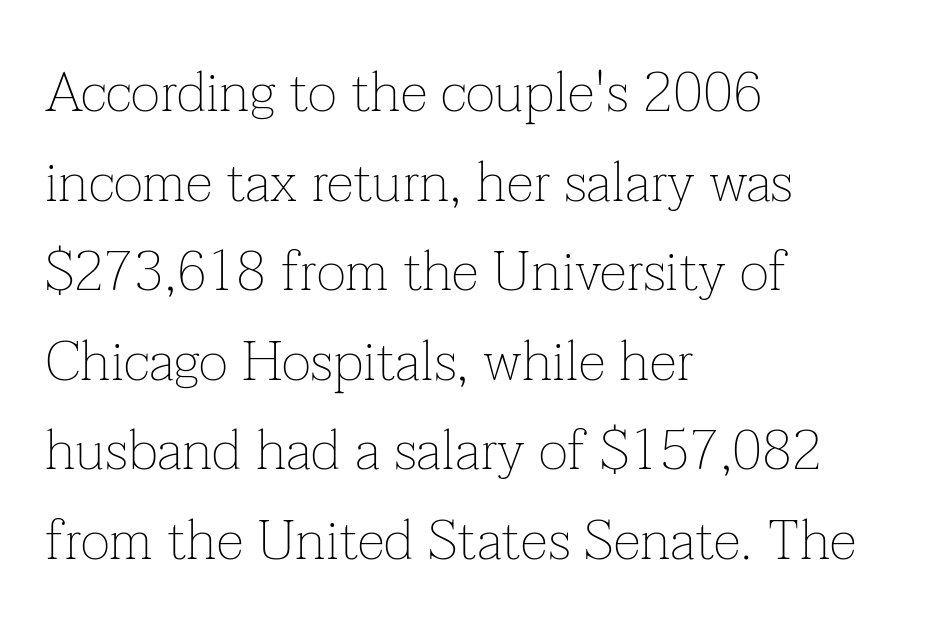
Q: Is the text bold? A: No.
Q: Is the text italic (slanted)? A: No, it is upright.
Q: Is the typeface a serif or a sans-serif typeface? A: Serif.
Q: Is the text underlined? A: No.
Q: How is the paragraph aligned? A: Left-aligned.
Q: Is the spacing between letters normal or unusually wide? A: Normal.
Q: Is the spacing between lines tight, normal or loose? A: Normal.
Q: Width (condensed, normal, or wide)? A: Normal.
Q: Stroke contrast? A: Low.
Q: x-height? A: Medium.
Q: Monospaced? A: No.
